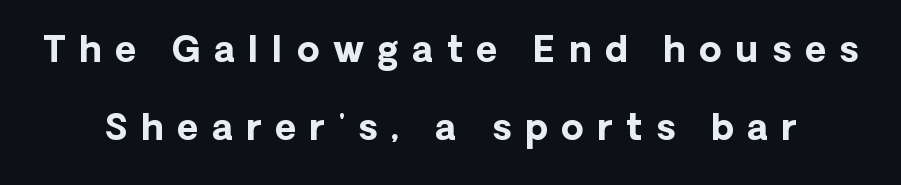
Q: Is the text bold? A: Yes.
Q: Is the text italic (slanted)? A: No, it is upright.
Q: Is the typeface a serif or a sans-serif typeface? A: Sans-serif.
Q: Is the text underlined? A: No.
Q: Is the spacing between letters normal or unusually wide? A: Unusually wide.
Q: Is the spacing between lines tight, normal or loose? A: Loose.
Q: Width (condensed, normal, or wide)? A: Normal.
Q: Stroke contrast? A: Low.
Q: x-height? A: Medium.
Q: Monospaced? A: No.
